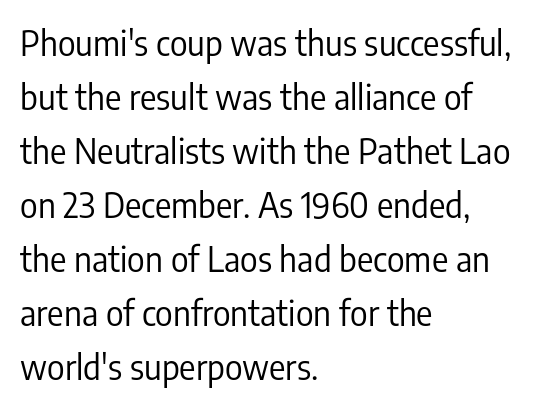
The image shows 34 px regular-weight, condensed sans-serif type, upright; set left-aligned, normal line spacing (1.59x), normal letter spacing, not underlined; low stroke contrast and a medium x-height.
